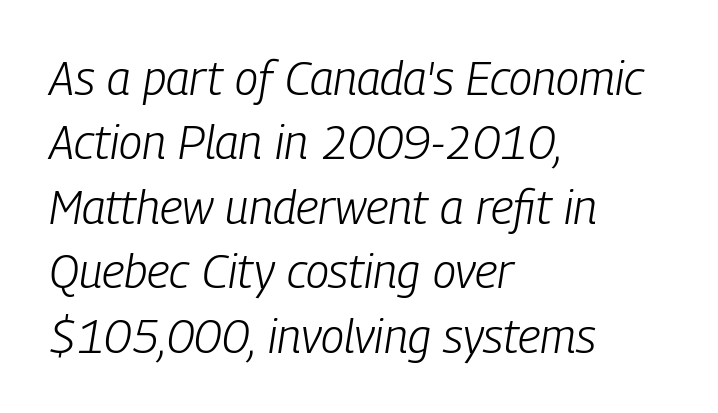
{"italic": "yes", "lean": "right", "slant_degrees": 9, "bold": "no", "weight": "light", "width": "condensed", "stroke_contrast": "low", "x_height": "medium", "monospaced": "no", "underline": "no", "align": "left", "line_spacing": "normal", "line_spacing_ratio": 1.37, "letter_spacing": "normal", "letter_spacing_em": 0.0, "glyph_px": 47}
